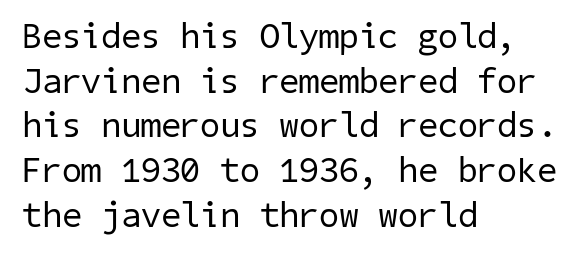
Compared with typical body copy, the letter spacing here is the same. Unmarked baselines from the first word to the last. The characters display no serif detailing; their extremities are plain. Which margin do the lines hug? The left one — the right edge is uneven.
